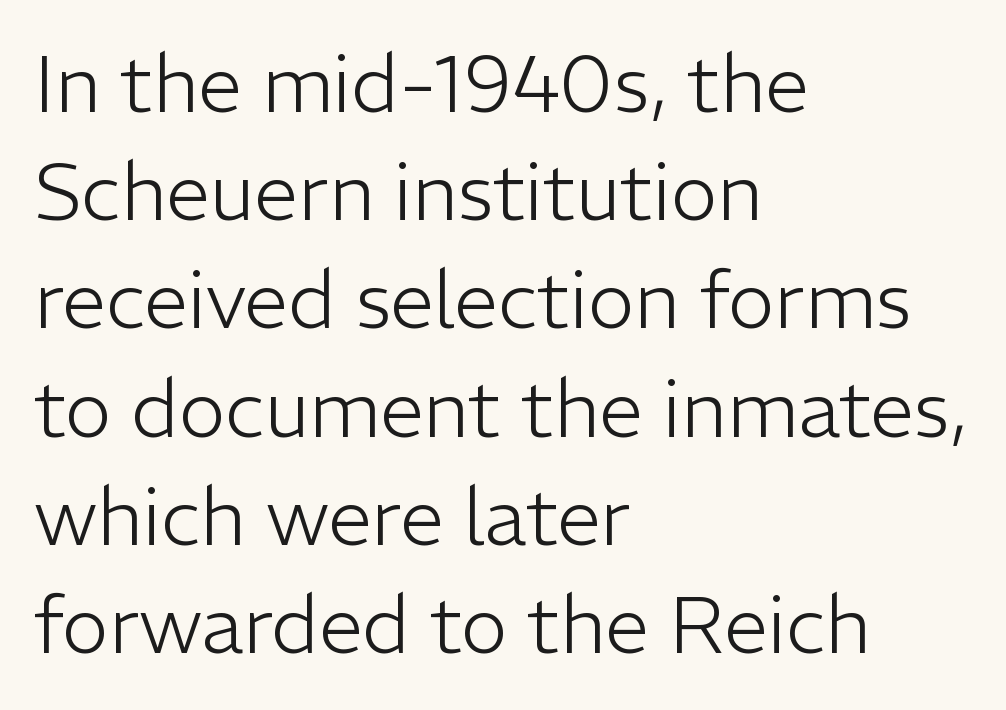
This sample has the flowing, uneven cadence of proportional lettering. Horizontal bands of white between lines are of average thickness. Classification — sans serif. The rendering anchors every line to the left-hand side. Upright lettering throughout.
